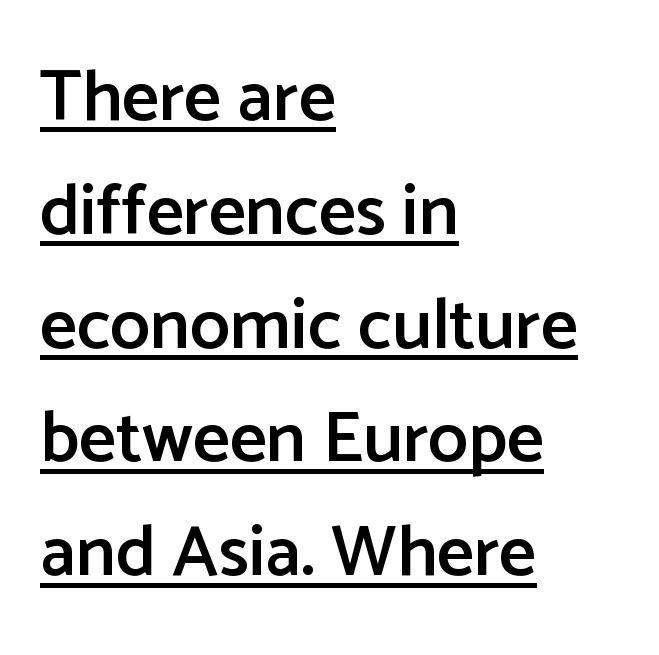
Q: Is the text bold? A: Semi-bold.
Q: Is the text italic (slanted)? A: No, it is upright.
Q: Is the typeface a serif or a sans-serif typeface? A: Sans-serif.
Q: Is the text underlined? A: Yes.
Q: How is the paragraph aligned? A: Left-aligned.
Q: Is the spacing between letters normal or unusually wide? A: Normal.
Q: Is the spacing between lines tight, normal or loose? A: Normal.
Q: Width (condensed, normal, or wide)? A: Normal.
Q: Stroke contrast? A: Low.
Q: x-height? A: Medium.
Q: Monospaced? A: No.
